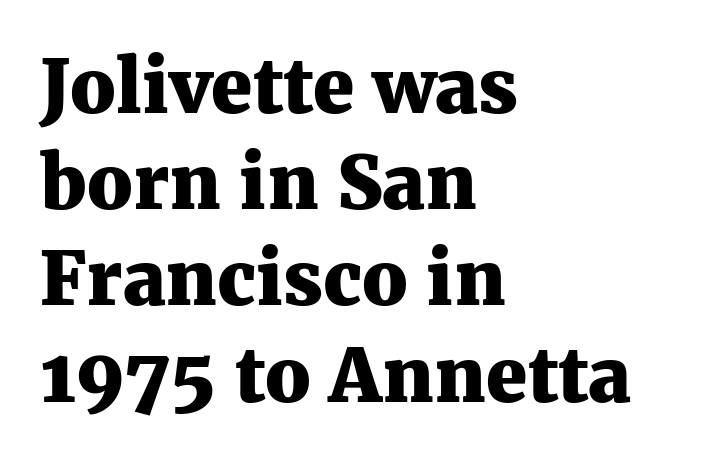
Q: Is the text bold? A: Yes.
Q: Is the text italic (slanted)? A: No, it is upright.
Q: Is the typeface a serif or a sans-serif typeface? A: Serif.
Q: Is the text underlined? A: No.
Q: How is the paragraph aligned? A: Left-aligned.
Q: Is the spacing between letters normal or unusually wide? A: Normal.
Q: Is the spacing between lines tight, normal or loose? A: Normal.
Q: Width (condensed, normal, or wide)? A: Normal.
Q: Stroke contrast? A: Medium.
Q: x-height? A: Medium.
Q: Monospaced? A: No.
